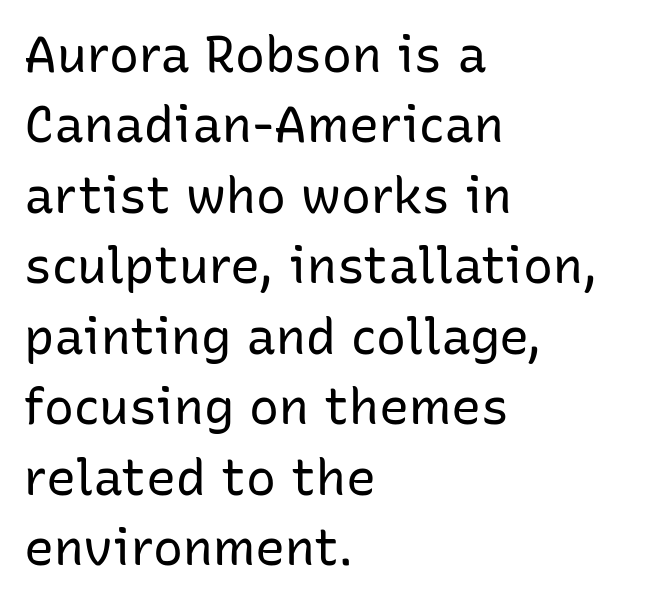
Leftover space on each line is placed entirely after the last word. These glyphs show unthickened strokes, regular width or finer. Nope, not italic — everything's standing straight. The text was rendered using a sans face with plain stroke endings. Between one letter and the next there's only the usual sliver of space. Has an underline been added? It has not.
